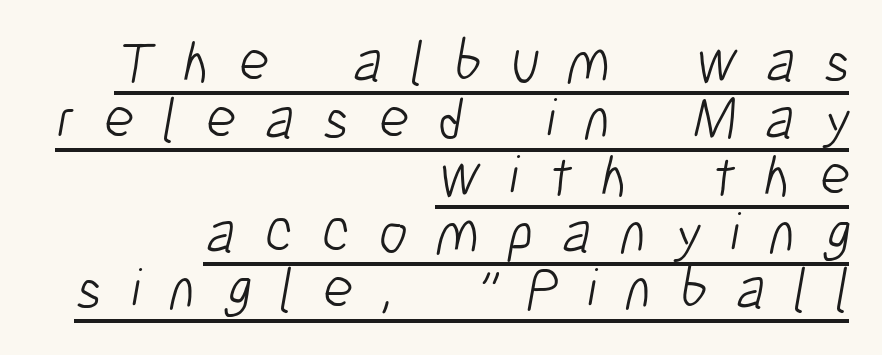
The image shows 58 px light, condensed sans-serif type; set right-aligned, tight line spacing (0.98x), unusually wide letter spacing (+0.5 em), underlined; low stroke contrast and a medium x-height.
